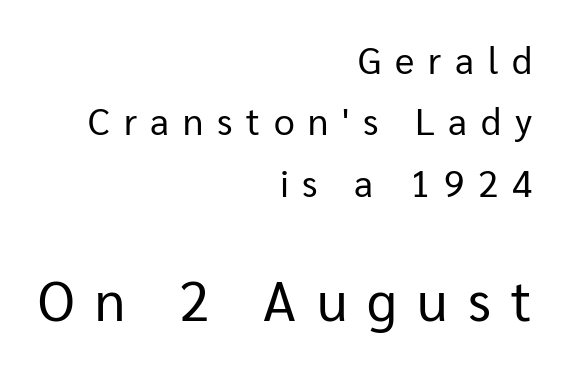
Q: Is the text bold? A: No.
Q: Is the text italic (slanted)? A: No, it is upright.
Q: Is the typeface a serif or a sans-serif typeface? A: Sans-serif.
Q: Is the text underlined? A: No.
Q: How is the paragraph aligned? A: Right-aligned.
Q: Is the spacing between letters normal or unusually wide? A: Unusually wide.
Q: Is the spacing between lines tight, normal or loose? A: Normal.
Q: Which block of text is set in a larger size, the first (top) or the second (bottom)? A: The second (bottom) one.
Q: Width (condensed, normal, or wide)? A: Normal.
Q: Stroke contrast? A: Low.
Q: x-height? A: Medium.
Q: Monospaced? A: No.
